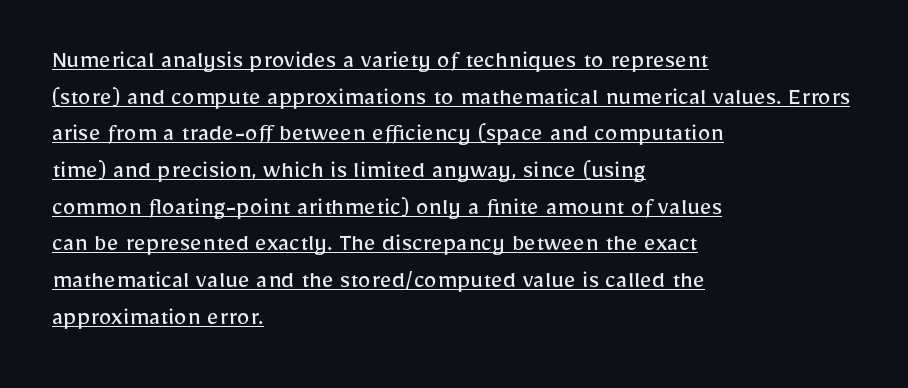
The image shows 26 px text type, upright; set left-aligned, normal line spacing (1.41x), normal letter spacing, underlined.
